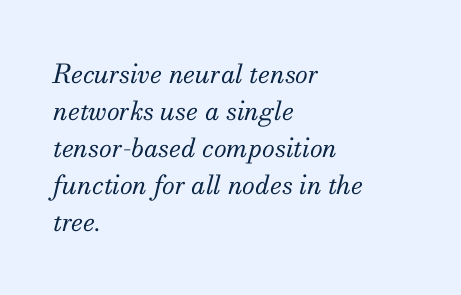
The passage shown is not bold in any degree. Short and long lines alike share a common starting point at left. This sample keeps an unexceptional amount of space between lines. You could call the tracking neutral — neither tight nor loose. Style check: oblique. Any mark beneath the type? The region is blank.
